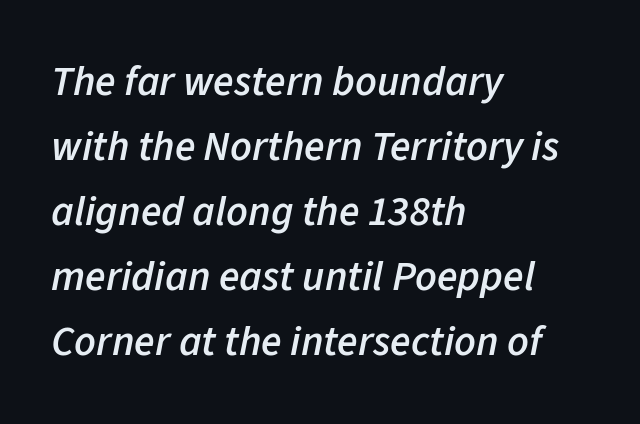
This block has exactly the height ordinary leading produces. This sample has the flowing, uneven cadence of proportional lettering. These lines carry some extra weight — a demibold, not a full bold. Honestly, the letter spacing is just normal — you wouldn't notice it. The passage shown is not underscored anywhere.
